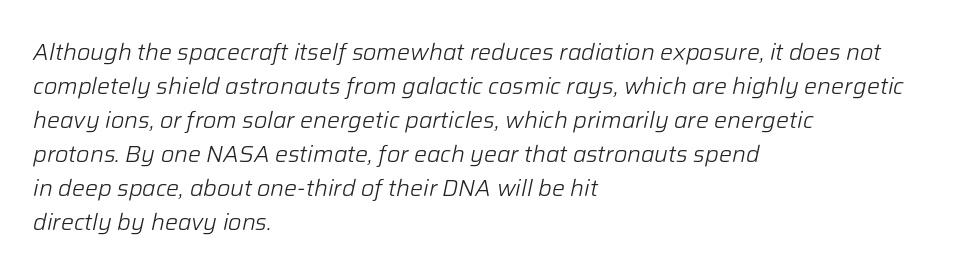
Q: Is the text bold? A: No.
Q: Is the text italic (slanted)? A: Yes, it leans right by about 12 degrees.
Q: Is the text underlined? A: No.
Q: How is the paragraph aligned? A: Left-aligned.
Q: Is the spacing between letters normal or unusually wide? A: Normal.
Q: Is the spacing between lines tight, normal or loose? A: Normal.
